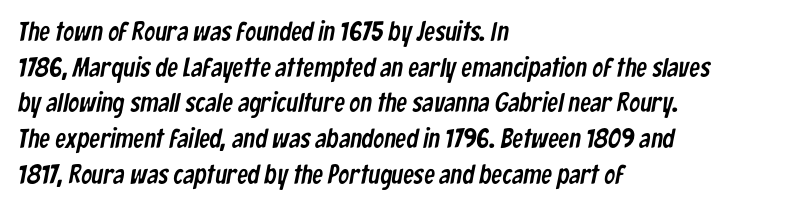
{"underline": "no", "align": "left", "line_spacing": "normal", "line_spacing_ratio": 1.32, "letter_spacing": "normal", "letter_spacing_em": 0.0, "glyph_px": 27}
